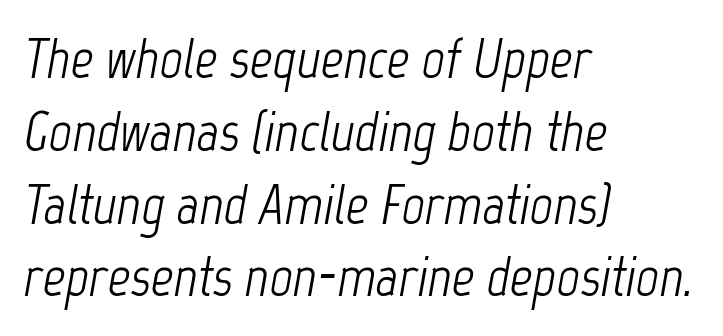
{"italic": "yes", "lean": "right", "slant_degrees": 12, "bold": "no", "weight": "light", "width": "condensed", "stroke_contrast": "low", "x_height": "medium", "monospaced": "no", "underline": "no", "align": "left", "line_spacing": "normal", "line_spacing_ratio": 1.3, "letter_spacing": "normal", "letter_spacing_em": 0.0, "glyph_px": 56}
